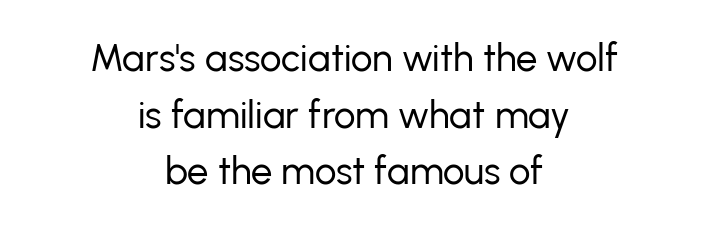
Q: Is the text bold? A: No.
Q: Is the text italic (slanted)? A: No, it is upright.
Q: Is the typeface a serif or a sans-serif typeface? A: Sans-serif.
Q: Is the text underlined? A: No.
Q: How is the paragraph aligned? A: Centered.
Q: Is the spacing between letters normal or unusually wide? A: Normal.
Q: Is the spacing between lines tight, normal or loose? A: Normal.
Q: Width (condensed, normal, or wide)? A: Normal.
Q: Stroke contrast? A: Low.
Q: x-height? A: Medium.
Q: Monospaced? A: No.
